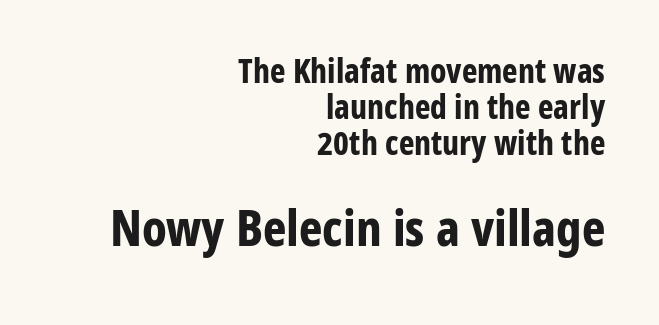
Note the varied advance widths — an 'i' is clearly narrower than an 'm'. Words appear dense and cohesive because spacing is normal. Notice how the passage keeps a crisp vertical edge on the right only. A dark, heavy texture on the line: the type is bold. Serifs: no, the terminals of the letterforms are clean.
